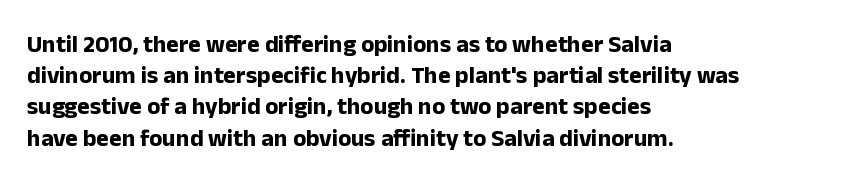
{"italic": "no", "bold": "yes", "underline": "no", "align": "left", "line_spacing": "normal", "line_spacing_ratio": 1.3, "letter_spacing": "normal", "letter_spacing_em": 0.0, "glyph_px": 24}
